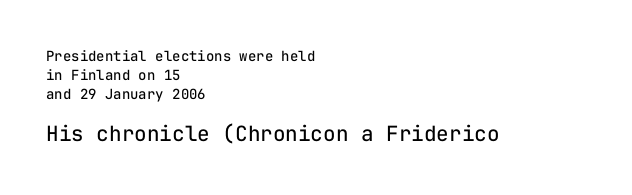
{"italic": "no", "bold": "no", "underline": "no", "align": "left", "line_spacing": "normal", "line_spacing_ratio": 1.34, "letter_spacing": "normal", "letter_spacing_em": 0.0, "larger_block": "second", "size_ratio": 1.5, "glyph_px": 21}
